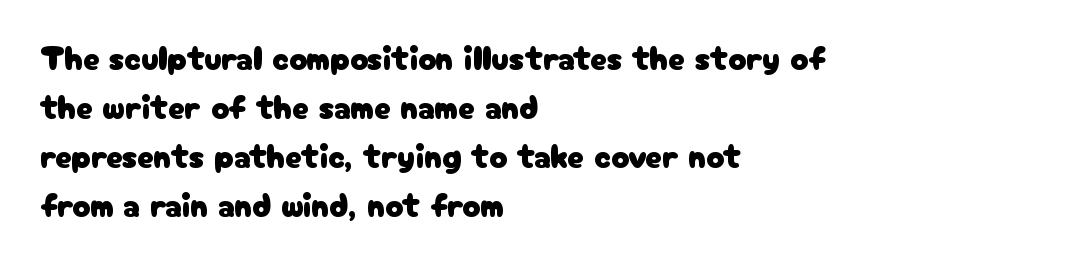
The face used here is rendered with its standard letterfit. The paragraph shown leans on its left margin. Is there any slant? The stems are plumb. Examine the stroke ends and you'll find no serifs. Here the designer chose a conventional face with non-uniform glyph widths. Leading: standard.
